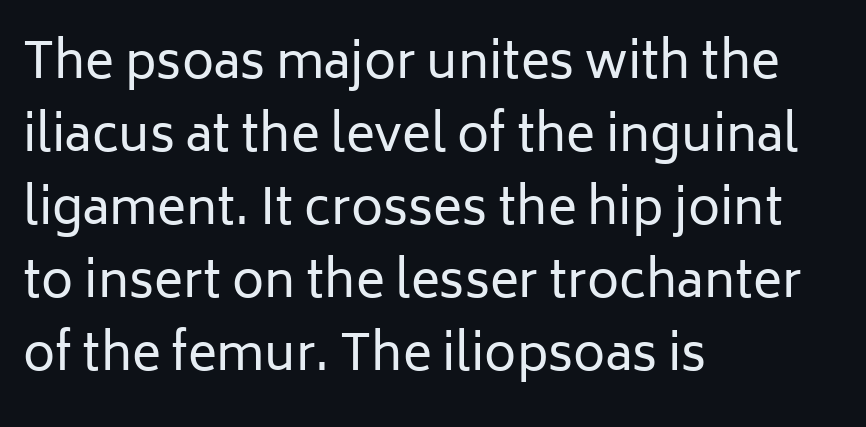
The font sits on the lighter half of the weight spectrum, regular included. The axis of the letterforms is exactly vertical. The letterforms sit shoulder to shoulder at normal distance. A classic flush-left, rag-right setting is used for this passage. Normally led — the rows are evenly, conventionally spaced. Letters rest on an invisible, unmarked baseline.
